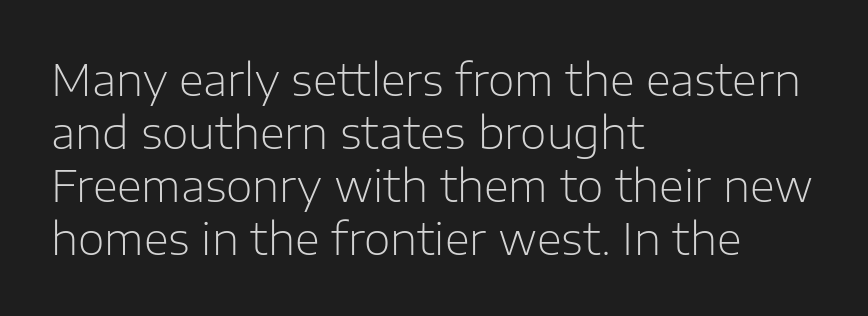
Q: Is the text bold? A: No.
Q: Is the text italic (slanted)? A: No, it is upright.
Q: Is the typeface a serif or a sans-serif typeface? A: Sans-serif.
Q: Is the text underlined? A: No.
Q: How is the paragraph aligned? A: Left-aligned.
Q: Is the spacing between letters normal or unusually wide? A: Normal.
Q: Width (condensed, normal, or wide)? A: Normal.
Q: Stroke contrast? A: Low.
Q: x-height? A: Medium.
Q: Monospaced? A: No.
